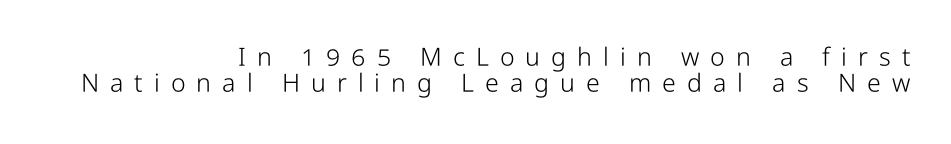
The line-height multiplier appears low, near solid setting. The paragraph shown leans on its right margin. Think standard paragraph weight, or any step lighter than that. Check the space under the baseline: it is left empty. This sample uses an upright cut, with every glyph sitting square on the baseline. The line texture is sparse and dotted thanks to wide tracking.
